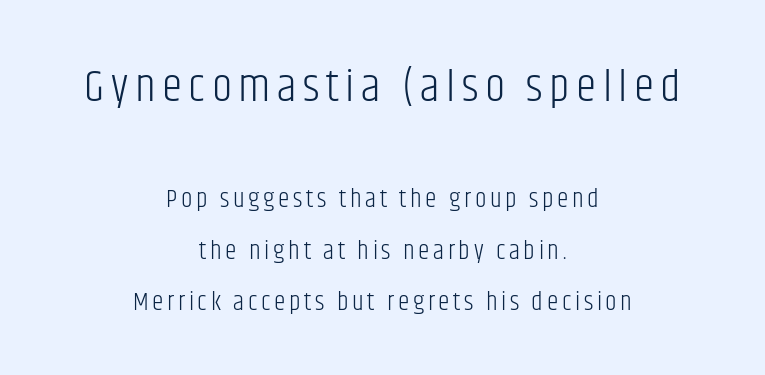
{"serif": "no", "italic": "no", "bold": "no", "weight": "light", "width": "condensed", "stroke_contrast": "low", "x_height": "large", "monospaced": "no", "underline": "no", "align": "center", "line_spacing": "loose", "line_spacing_ratio": 1.97, "larger_block": "first", "size_ratio": 1.77, "glyph_px": 46}
